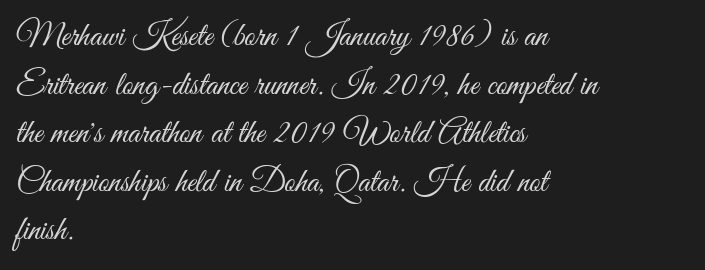
The image shows 34 px light, condensed sans-serif type; set left-aligned, normal line spacing (1.43x), normal letter spacing, not underlined; medium stroke contrast and a small x-height.
